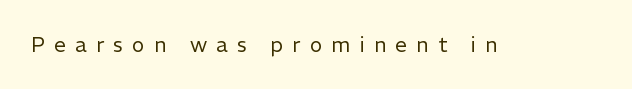
{"italic": "no", "bold": "no", "underline": "no", "letter_spacing": "wide", "letter_spacing_em": 0.44, "glyph_px": 21}
